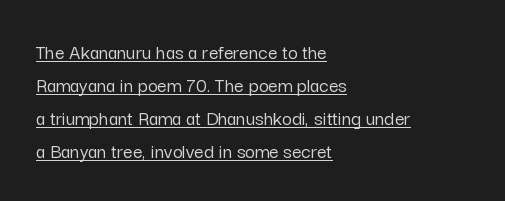
Q: Is the text italic (slanted)? A: No, it is upright.
Q: Is the text underlined? A: Yes.
Q: How is the paragraph aligned? A: Left-aligned.
Q: Is the spacing between letters normal or unusually wide? A: Normal.
Q: Is the spacing between lines tight, normal or loose? A: Normal.
